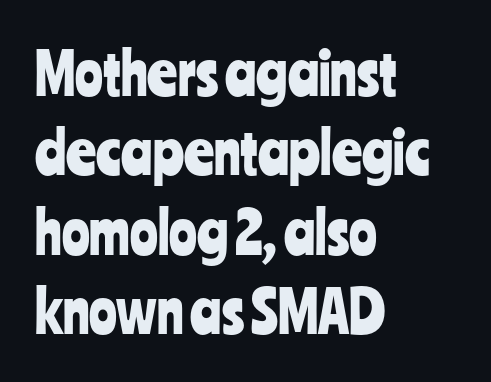
{"serif": "no", "italic": "no", "width": "condensed", "stroke_contrast": "low", "x_height": "medium", "monospaced": "no", "underline": "no", "align": "left", "line_spacing": "normal", "line_spacing_ratio": 1.37, "letter_spacing": "normal", "letter_spacing_em": 0.0, "glyph_px": 58}
